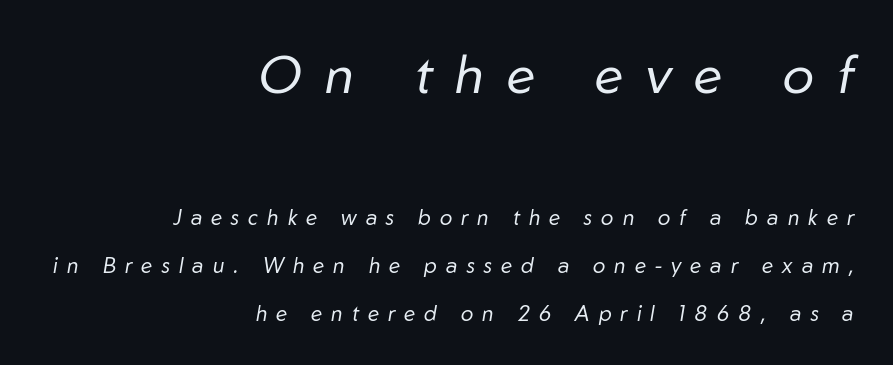
The image shows 53 px regular-weight type, italic (leaning right); set right-aligned, loose line spacing (2.29x), unusually wide letter spacing (+0.43 em), not underlined; the first (top) block is 2.52x larger; low stroke contrast and a medium x-height.
